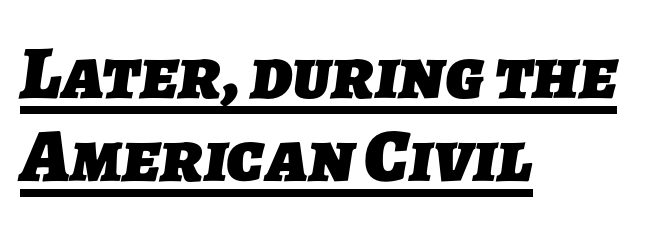
Every word sits above its own underline. If you drew a ruler down the left edge, every line would touch it. What weight is shown? A full bold with thick strokes. Each new line begins almost immediately beneath the previous one.
